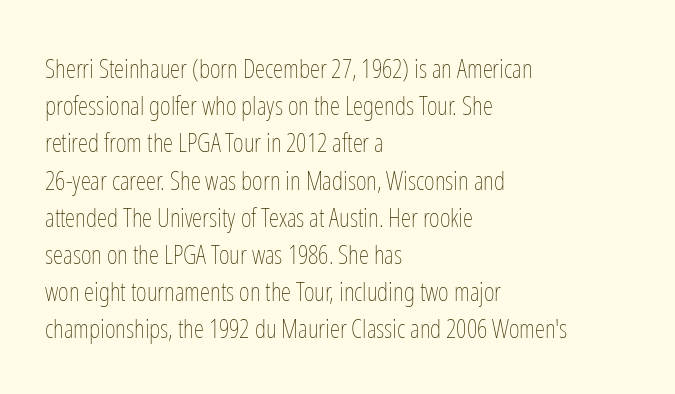
The rendering anchors every line to the left-hand side. A clean baseline with only descenders dipping below it. No chunkiness to these letters — they're not bold. Leading matches the norm, producing a regular column. Ascenders rise straight up at ninety degrees. Nobody touched the tracking dial on this one.
